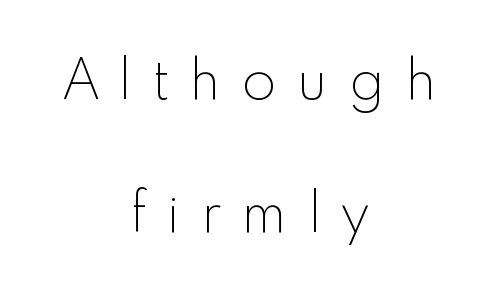
{"serif": "no", "italic": "no", "bold": "no", "weight": "thin", "width": "normal", "x_height": "small", "monospaced": "no", "underline": "no", "align": "center", "line_spacing": "loose", "line_spacing_ratio": 2.37, "letter_spacing": "wide", "letter_spacing_em": 0.38, "glyph_px": 56}
